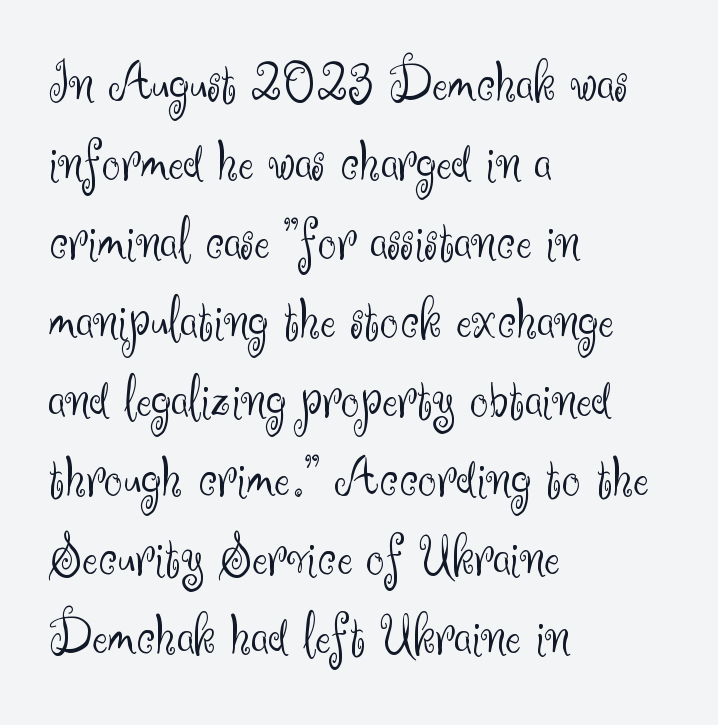
Q: Is the text bold? A: No.
Q: Is the text italic (slanted)? A: No, it is upright.
Q: Is the typeface a serif or a sans-serif typeface? A: Sans-serif.
Q: Is the text underlined? A: No.
Q: How is the paragraph aligned? A: Left-aligned.
Q: Is the spacing between letters normal or unusually wide? A: Normal.
Q: Is the spacing between lines tight, normal or loose? A: Normal.
Q: Width (condensed, normal, or wide)? A: Normal.
Q: Stroke contrast? A: Medium.
Q: x-height? A: Small.
Q: Monospaced? A: No.
